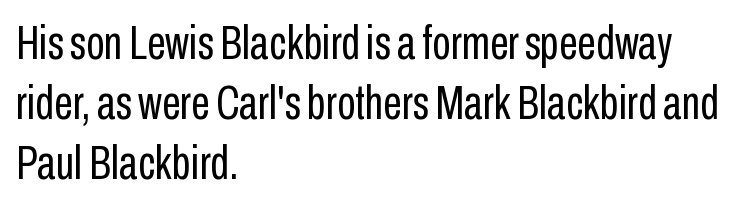
The image shows 48 px regular-weight, condensed sans-serif type, upright; set left-aligned, normal line spacing (1.25x), normal letter spacing, not underlined; low stroke contrast and a medium x-height.
